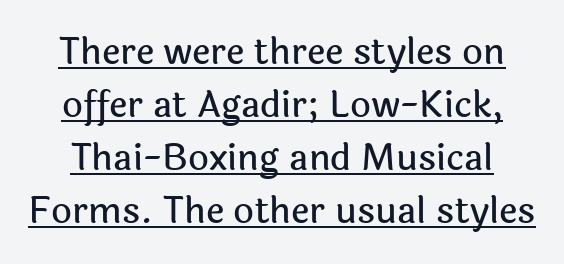
{"serif": "no", "italic": "no", "width": "normal", "x_height": "medium", "monospaced": "no", "underline": "yes", "line_spacing": "normal", "line_spacing_ratio": 1.47, "letter_spacing": "normal", "letter_spacing_em": 0.0, "glyph_px": 36}
